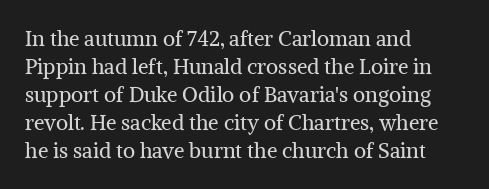
The image shows 21 px text type, upright; set left-aligned, normal line spacing (1.33x), normal letter spacing, not underlined.
